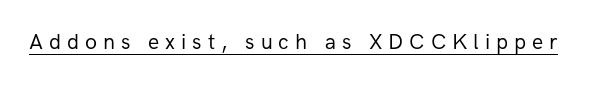
Q: Is the text bold? A: No.
Q: Is the text italic (slanted)? A: No, it is upright.
Q: Is the text underlined? A: Yes.
Q: Is the spacing between letters normal or unusually wide? A: Unusually wide.
